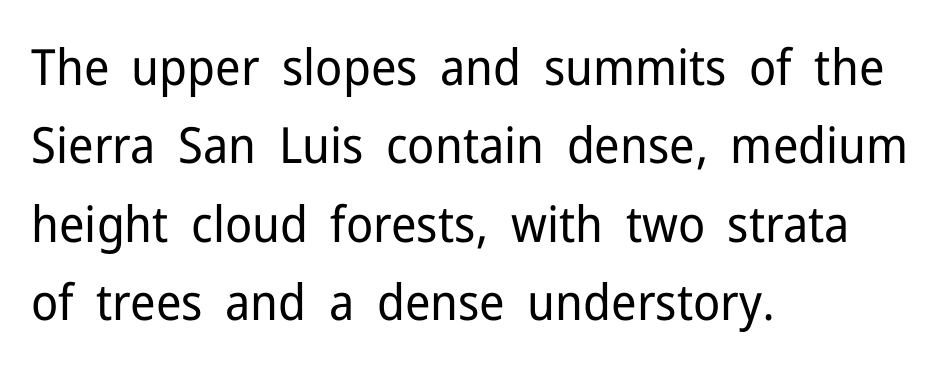
{"serif": "no", "italic": "no", "bold": "no", "weight": "regular", "width": "normal", "stroke_contrast": "low", "x_height": "medium", "monospaced": "no", "underline": "no", "align": "left", "line_spacing": "normal", "line_spacing_ratio": 1.57, "letter_spacing": "normal", "letter_spacing_em": 0.0, "glyph_px": 50}
